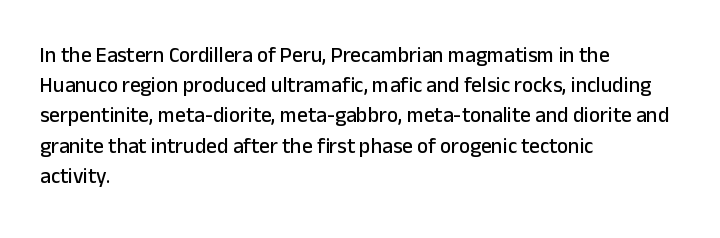
The image shows 21 px text type, upright; set left-aligned, normal line spacing (1.44x), normal letter spacing, not underlined.
